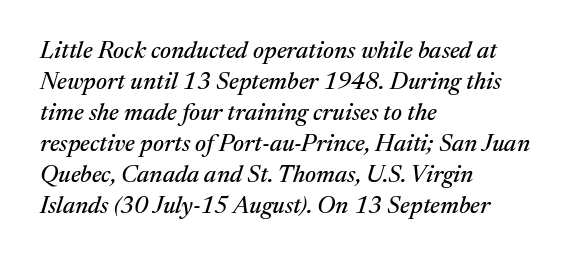
{"italic": "yes", "lean": "right", "slant_degrees": 17, "underline": "no", "align": "left", "line_spacing": "normal", "line_spacing_ratio": 1.29, "letter_spacing": "normal", "letter_spacing_em": 0.0, "glyph_px": 24}
